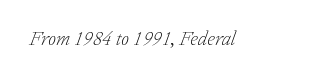
{"italic": "yes", "lean": "right", "slant_degrees": 20, "bold": "no", "underline": "no", "letter_spacing": "normal", "letter_spacing_em": 0.0, "glyph_px": 20}
